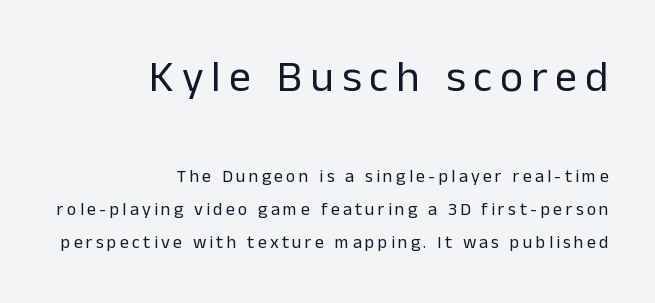
The image shows 44 px regular-weight sans-serif type, upright; set right-aligned, line spacing 1.85x, not underlined; the first (top) block is 2.44x larger; low stroke contrast and a medium x-height.
